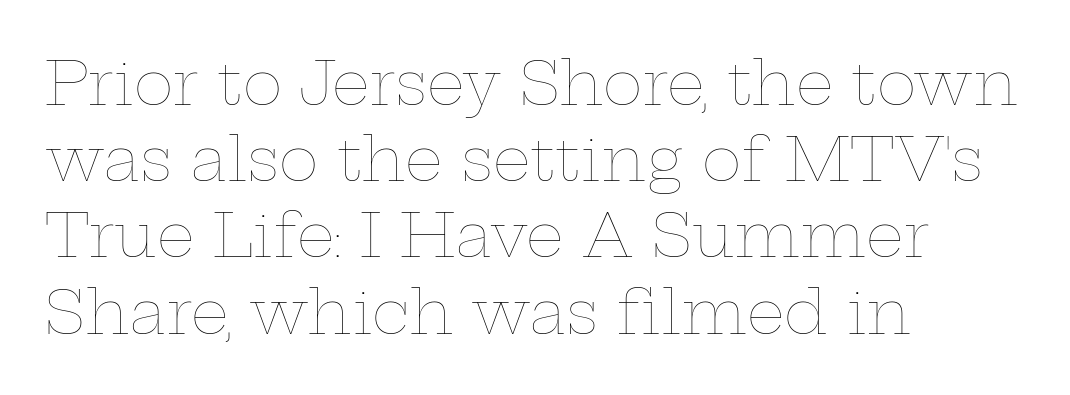
Q: Is the text bold? A: No.
Q: Is the text italic (slanted)? A: No, it is upright.
Q: Is the text underlined? A: No.
Q: How is the paragraph aligned? A: Left-aligned.
Q: Is the spacing between letters normal or unusually wide? A: Normal.
Q: Is the spacing between lines tight, normal or loose? A: Normal.
Q: Width (condensed, normal, or wide)? A: Wide.
Q: Stroke contrast? A: Low.
Q: x-height? A: Medium.
Q: Monospaced? A: No.
